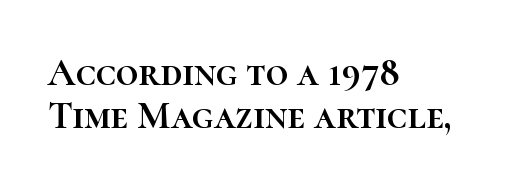
A clean baseline with only descenders dipping below it. This rendering uses left alignment, leaving the right contour irregular. What's the leading like? Squeezed, with rows nearly overlapping. Italic: no, the glyphs are upright roman.
